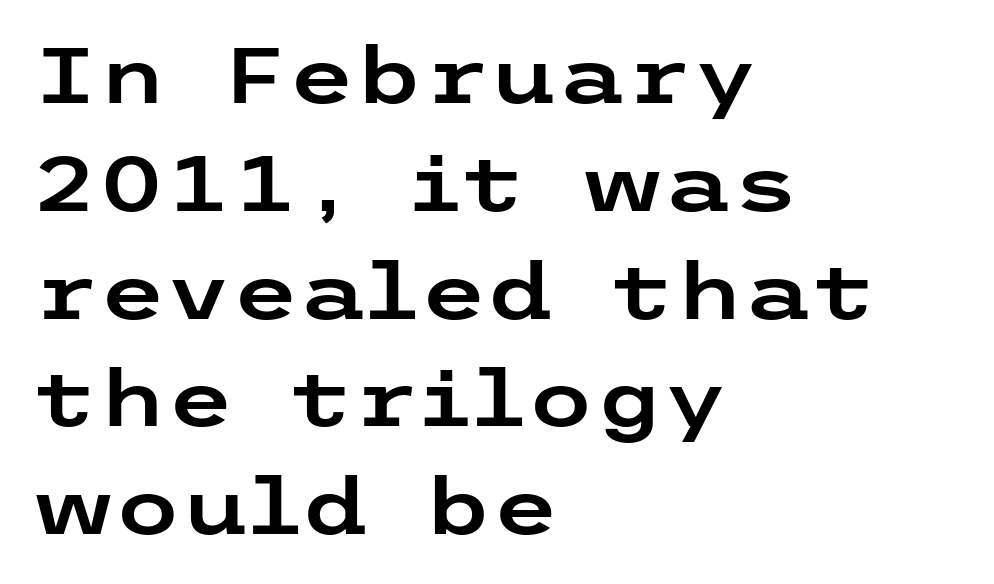
Notice how descenders clear the ascenders below comfortably — that's standard leading. These lines stack with their left ends in a neat column. The type family on display is of the sans-serif kind. Observe the ordinary spacing: letters are neighbours, not strangers.
